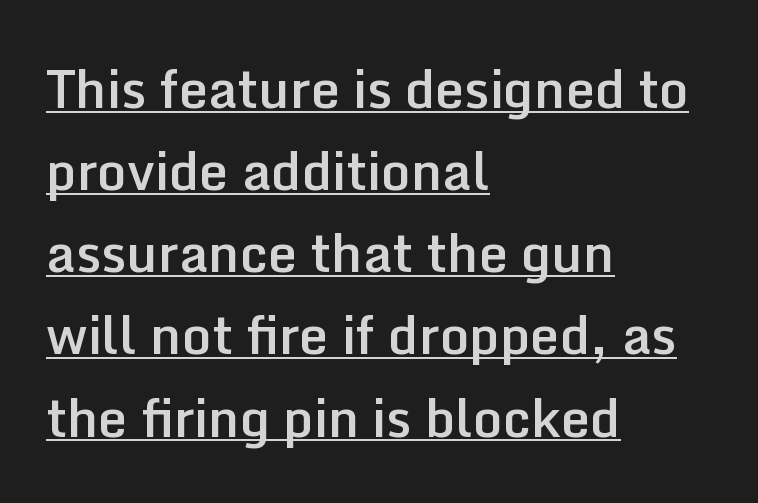
Emphasis is given by a line drawn under the lettering. These lines stack with their left ends in a neat column. Typesetter's note: demi weight, one step under bold. The space between consecutive lines is moderate.
